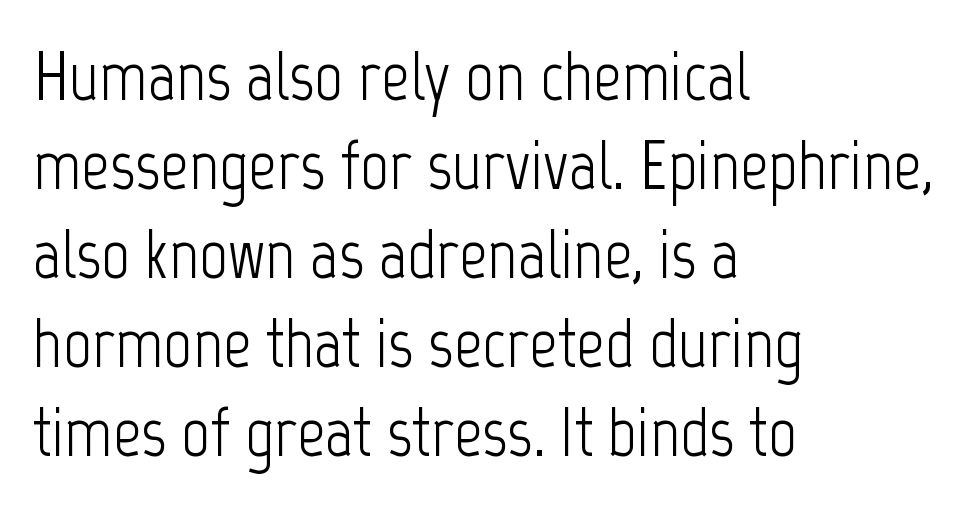
{"serif": "no", "italic": "no", "bold": "no", "weight": "light", "width": "condensed", "stroke_contrast": "low", "x_height": "medium", "monospaced": "no", "underline": "no", "align": "left", "line_spacing": "normal", "line_spacing_ratio": 1.27, "letter_spacing": "normal", "letter_spacing_em": 0.0, "glyph_px": 70}
